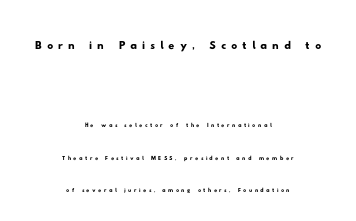
This layout puts the oversized block above and the modest block below. Classification — sans serif. Line spacing here is loose. Notice how the passage keeps no hard edge, just a central spine. This sample has the flowing, uneven cadence of proportional lettering. The baseline area is clear.
